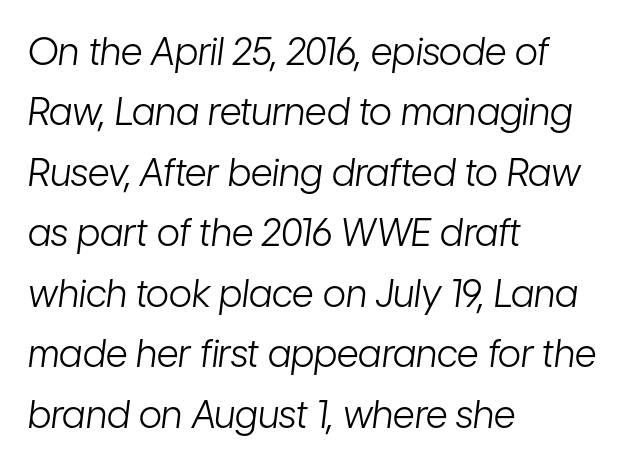
Note the varied advance widths — an 'i' is clearly narrower than an 'm'. Standard letterfit; no display-style spreading of the glyphs. Caption: face not bold, strokes unweighted. Italic: yes, the glyphs are oblique. This sample is left-justified, so line endings fall wherever the words run out. A bare baseline throughout the passage.
